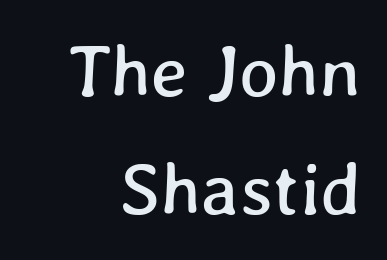
{"width": "normal", "stroke_contrast": "low", "x_height": "medium", "monospaced": "no", "underline": "no", "line_spacing": "normal", "line_spacing_ratio": 1.6, "letter_spacing": "normal", "letter_spacing_em": 0.0, "glyph_px": 74}
